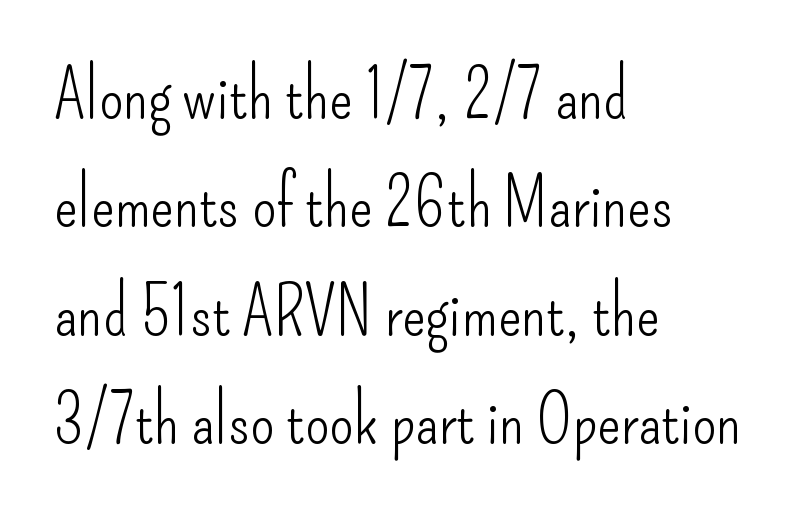
Look at the bottom of the vertical strokes: they stop flat, with no serifs. Normally led — the rows are evenly, conventionally spaced. The baseline area is clear. Glyph-to-glyph distance matches everyday printed text.
